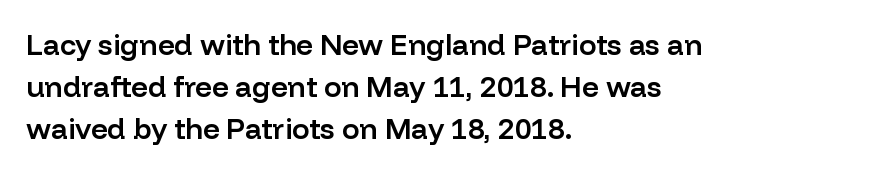
You can tell it's not italic because the verticals are truly vertical. Look at the tracking — it's just the regular setting, nothing added. Short and long lines alike share a common starting point at left. Horizontal bands of white between lines are of average thickness. Summary of weight: moderately heavy, a semibold. The passage shown is not underscored anywhere.
